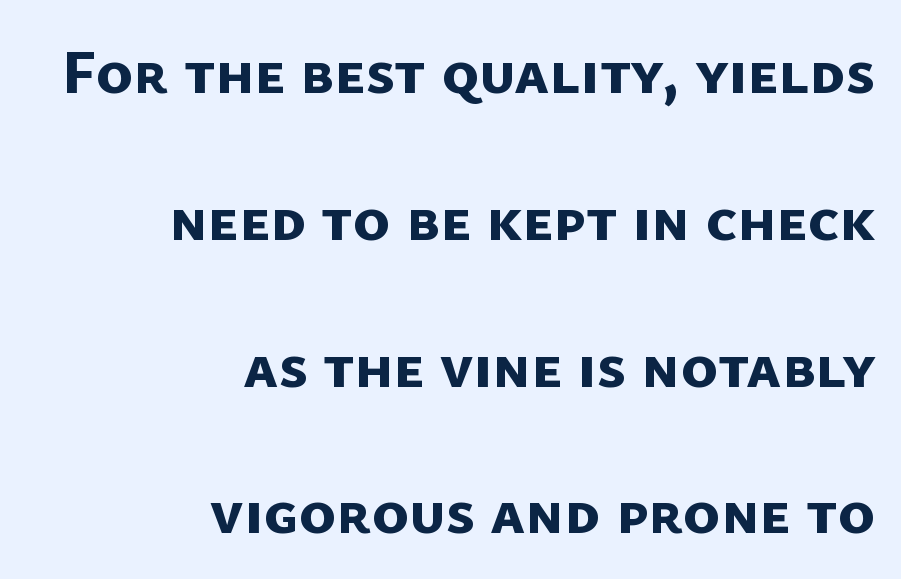
The image shows 63 px bold sans-serif type; set right-aligned, loose line spacing (2.33x), normal letter spacing, not underlined; low stroke contrast and a medium x-height.
